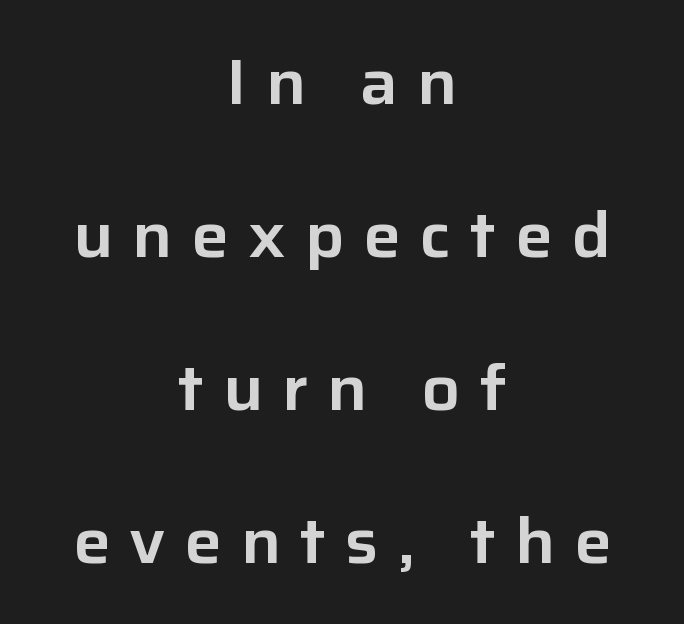
Character widths vary here, with narrow letters taking less room than wide ones. The letters stand upright; this is a roman face. Display-style spreading of the glyphs; the letterfit is very open. You could fit nearly another row in the gap between these rows.
